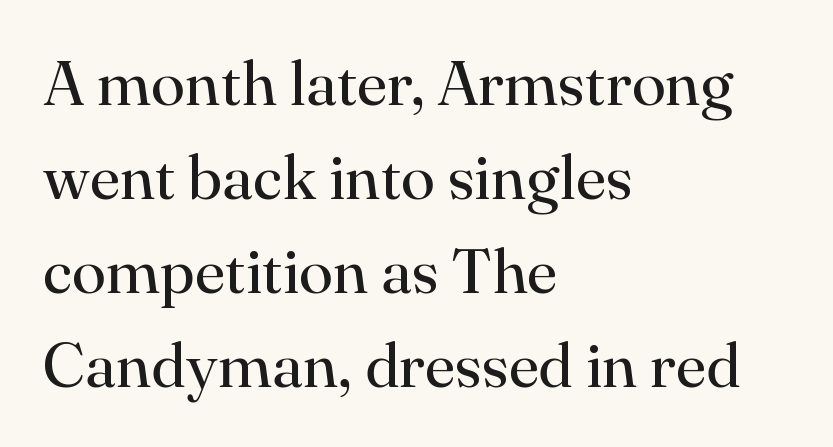
{"serif": "yes", "italic": "no", "bold": "no", "weight": "regular", "width": "normal", "stroke_contrast": "high", "x_height": "small", "monospaced": "no", "underline": "no", "align": "left", "line_spacing": "normal", "line_spacing_ratio": 1.49, "letter_spacing": "normal", "letter_spacing_em": 0.0, "glyph_px": 63}
